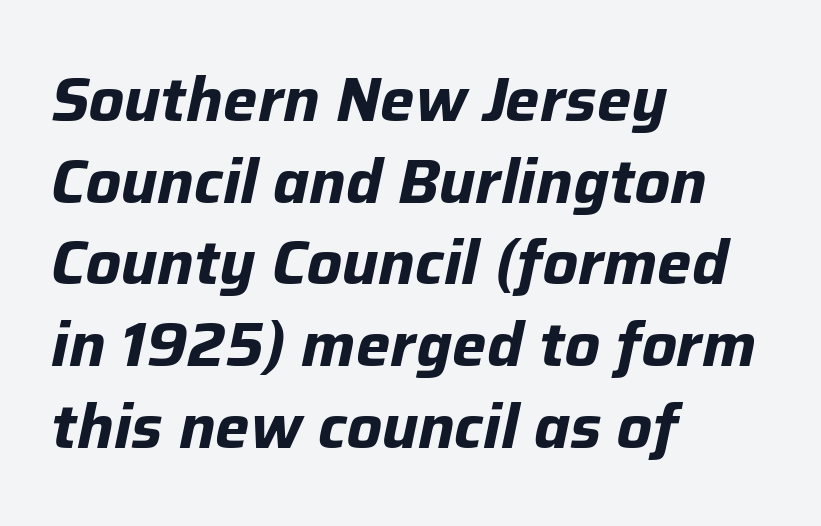
Q: Is the text bold? A: Yes.
Q: Is the text italic (slanted)? A: Yes, it leans right by about 12 degrees.
Q: Is the text underlined? A: No.
Q: How is the paragraph aligned? A: Left-aligned.
Q: Is the spacing between letters normal or unusually wide? A: Normal.
Q: Is the spacing between lines tight, normal or loose? A: Normal.
Q: Width (condensed, normal, or wide)? A: Normal.
Q: Stroke contrast? A: Low.
Q: x-height? A: Medium.
Q: Monospaced? A: No.
